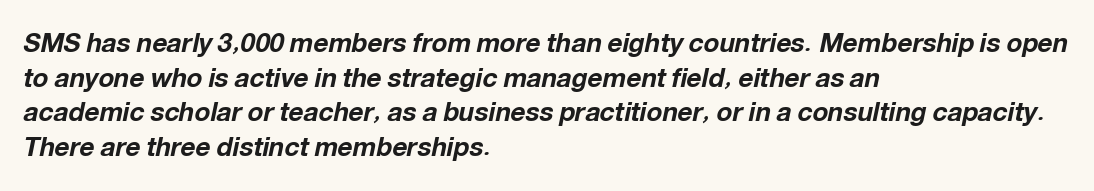
{"italic": "yes", "lean": "right", "slant_degrees": 12, "bold": "yes", "underline": "no", "align": "left", "line_spacing": "normal", "line_spacing_ratio": 1.33, "letter_spacing": "normal", "letter_spacing_em": 0.0, "glyph_px": 26}
